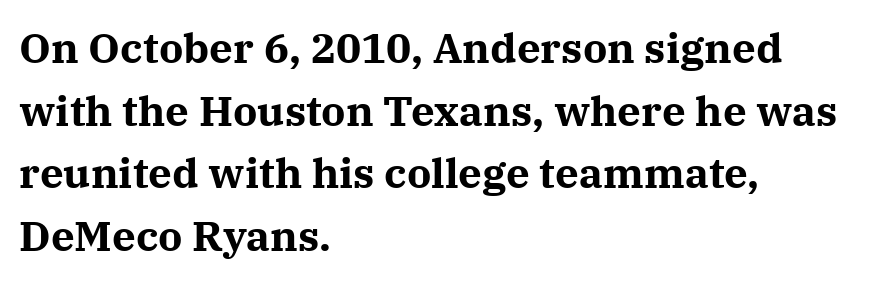
{"serif": "yes", "italic": "no", "bold": "yes", "weight": "bold", "width": "normal", "stroke_contrast": "medium", "x_height": "medium", "monospaced": "no", "underline": "no", "align": "left", "line_spacing": "normal", "line_spacing_ratio": 1.49, "letter_spacing": "normal", "letter_spacing_em": 0.0, "glyph_px": 42}
